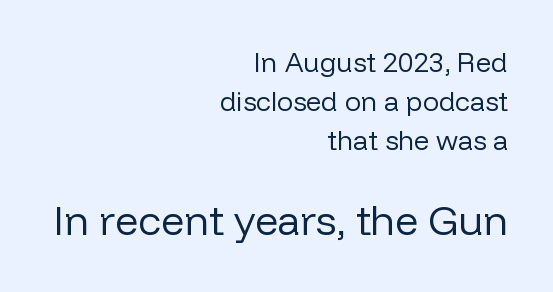
Larger block? The one below; the one above is distinctly smaller. The type is set solid horizontally, with unmodified tracking. Vertical strokes here are truly vertical. The designer left line spacing at the default.
